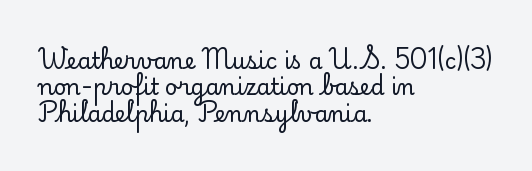
Q: Is the text italic (slanted)? A: No, it is upright.
Q: Is the text underlined? A: No.
Q: How is the paragraph aligned? A: Left-aligned.
Q: Is the spacing between letters normal or unusually wide? A: Normal.
